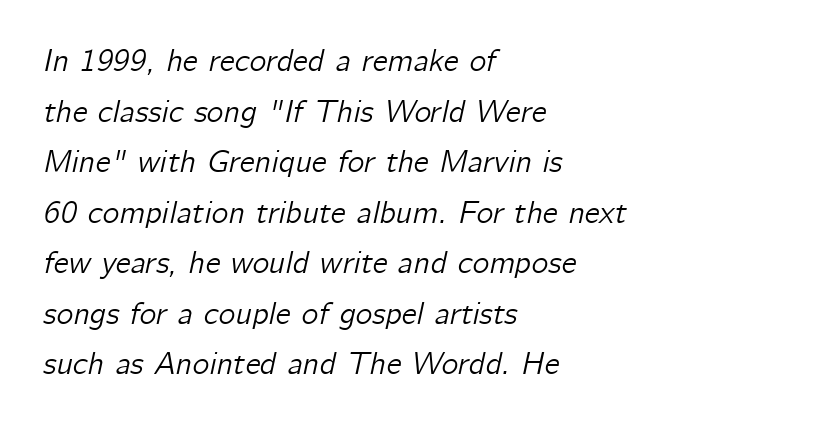
Here the glyphs are tracked normally, forming tight word shapes. Is the block centered? No — it sits flush against the left margin. Baseline-to-baseline distance is the conventional proportion of letter height. The space beneath each line is pristine and unruled. Spacing verdict: proportional, widths tailored to each character. You can tell it's italic because the verticals aren't actually vertical.
